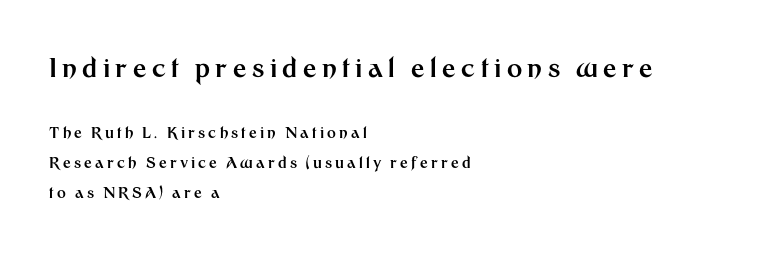
Q: Is the text bold? A: Yes.
Q: Is the text italic (slanted)? A: No, it is upright.
Q: Is the text underlined? A: No.
Q: How is the paragraph aligned? A: Left-aligned.
Q: Is the spacing between letters normal or unusually wide? A: Unusually wide.
Q: Is the spacing between lines tight, normal or loose? A: Loose.
Q: Which block of text is set in a larger size, the first (top) or the second (bottom)? A: The first (top) one.
